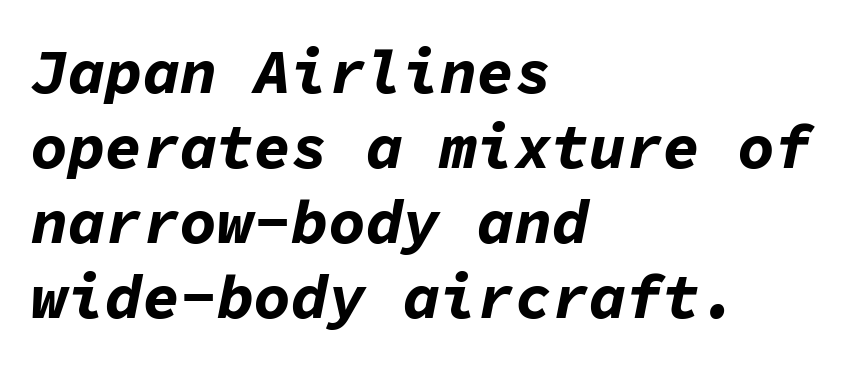
Q: Is the text bold? A: Yes.
Q: Is the text italic (slanted)? A: Yes, it leans right by about 11 degrees.
Q: Is the text underlined? A: No.
Q: How is the paragraph aligned? A: Left-aligned.
Q: Is the spacing between letters normal or unusually wide? A: Normal.
Q: Width (condensed, normal, or wide)? A: Normal.
Q: Stroke contrast? A: Low.
Q: x-height? A: Medium.
Q: Monospaced? A: Yes.
